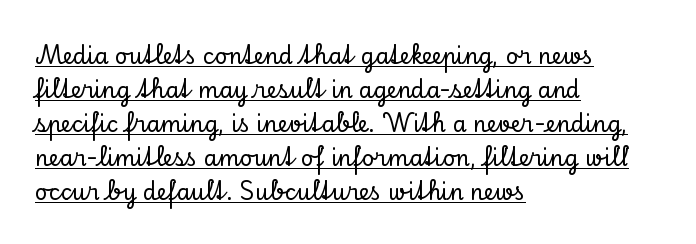
{"italic": "no", "underline": "yes", "align": "left", "line_spacing": "normal", "line_spacing_ratio": 1.54, "letter_spacing": "normal", "letter_spacing_em": 0.0, "glyph_px": 22}
